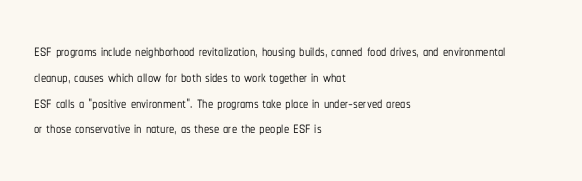
Q: Is the text italic (slanted)? A: No, it is upright.
Q: Is the text underlined? A: No.
Q: How is the paragraph aligned? A: Left-aligned.
Q: Is the spacing between letters normal or unusually wide? A: Normal.
